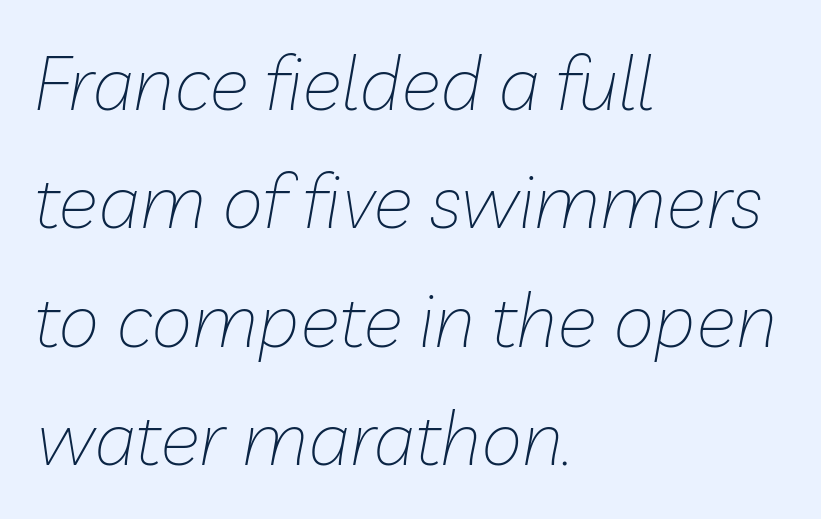
Italic? Definitely — the glyphs are oblique. Lines of text with bare space underneath. This block has exactly the height ordinary leading produces. A classic flush-left, rag-right setting is used for this passage.
